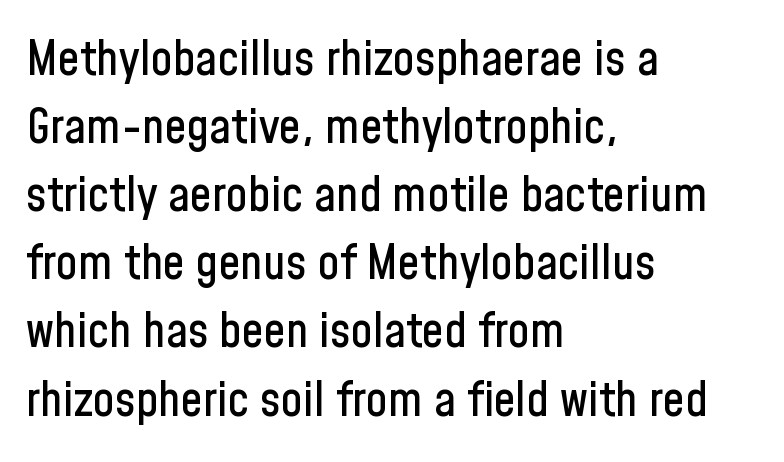
Q: Is the text italic (slanted)? A: No, it is upright.
Q: Is the typeface a serif or a sans-serif typeface? A: Sans-serif.
Q: Is the text underlined? A: No.
Q: How is the paragraph aligned? A: Left-aligned.
Q: Is the spacing between letters normal or unusually wide? A: Normal.
Q: Is the spacing between lines tight, normal or loose? A: Normal.
Q: Width (condensed, normal, or wide)? A: Condensed.
Q: Stroke contrast? A: Low.
Q: x-height? A: Medium.
Q: Monospaced? A: No.
